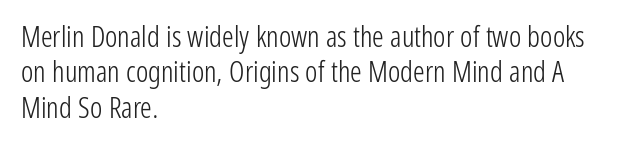
The image shows 29 px light, condensed sans-serif type, upright; set left-aligned, line spacing 1.22x, normal letter spacing, not underlined; low stroke contrast and a medium x-height.
